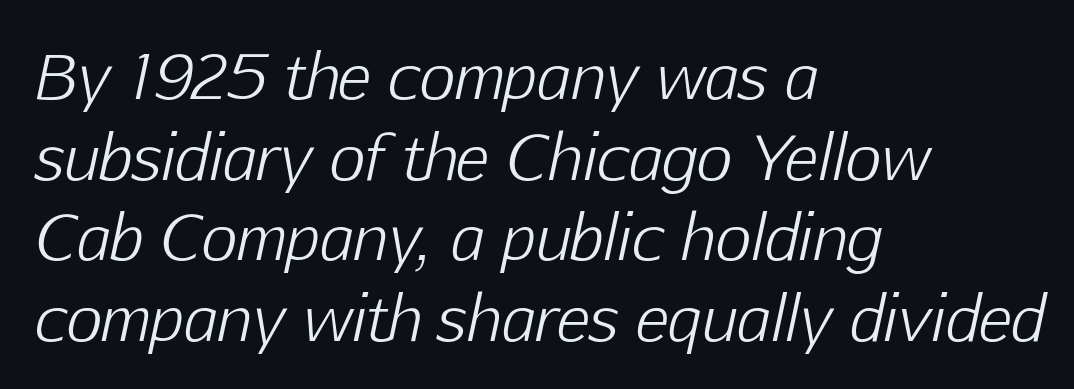
{"italic": "yes", "lean": "right", "slant_degrees": 12, "bold": "no", "weight": "light", "width": "normal", "stroke_contrast": "low", "x_height": "medium", "monospaced": "no", "underline": "no", "align": "left", "line_spacing": "normal", "line_spacing_ratio": 1.3, "letter_spacing": "normal", "letter_spacing_em": 0.0, "glyph_px": 62}
